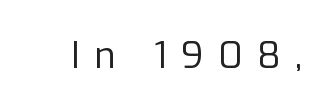
In terms of posture, this sample is upright. Compared with a typical body face, this is equally light or lighter still. Honestly, the letter spacing is so wide it's the main thing you notice. Regarding serifs, this sample does without them. The face used here is proportionally spaced, like ordinary book or web type. This rendering features lettering with no underline.
